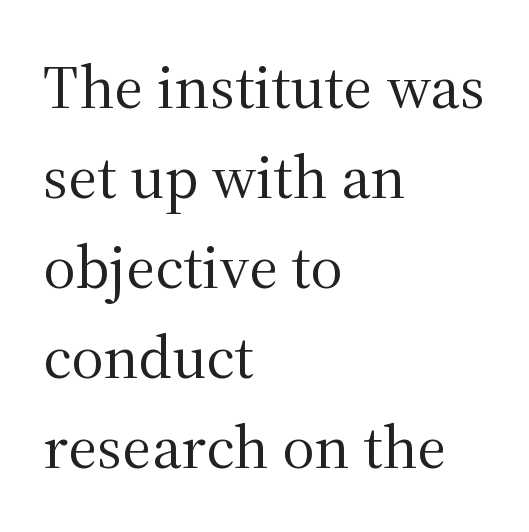
The face used here is seriffed, in the tradition of book romans. No extra tracking has been applied to these lines. These lines stack with their left ends in a neat column. The words here are not underlined.
